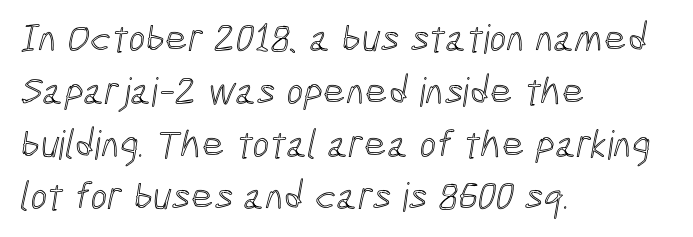
{"width": "condensed", "x_height": "medium", "monospaced": "no", "underline": "no", "align": "left", "line_spacing": "normal", "line_spacing_ratio": 1.32, "letter_spacing": "normal", "letter_spacing_em": 0.0, "glyph_px": 40}
